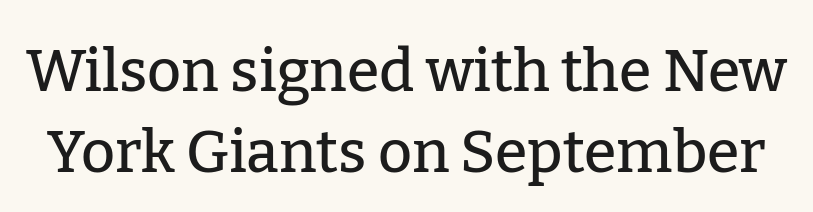
{"serif": "yes", "italic": "no", "width": "normal", "stroke_contrast": "low", "x_height": "medium", "monospaced": "no", "underline": "no", "line_spacing": "normal", "line_spacing_ratio": 1.38, "letter_spacing": "normal", "letter_spacing_em": 0.0, "glyph_px": 59}
